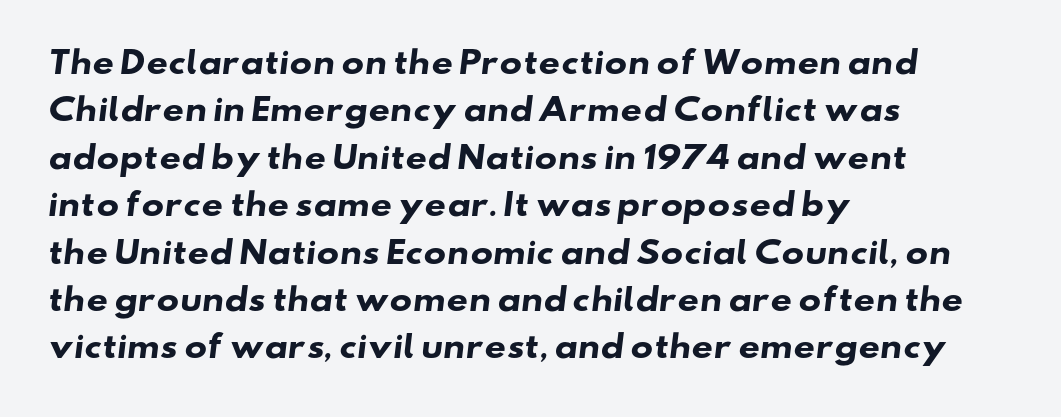
The image shows 30 px heavy, wide sans-serif type; set left-aligned, normal line spacing (1.58x), normal letter spacing, not underlined; low stroke contrast and a small x-height.
